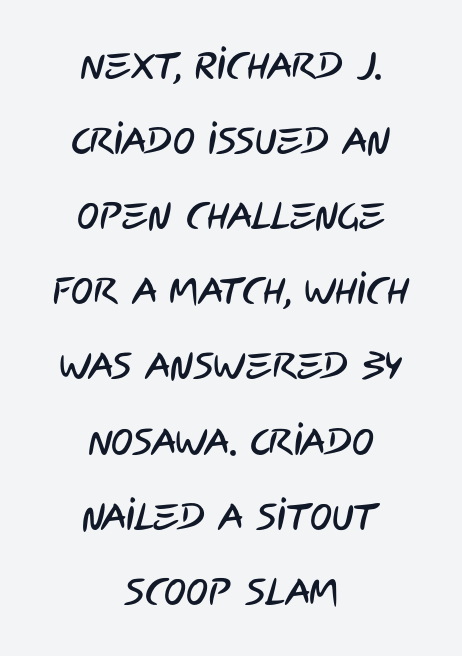
The passage shown has conventional tracking throughout. These lines are rendered in a variable-pitch font. The compositor balanced each line on the midline. Does the type have serifs? No, each stem ends abruptly. Interline gaps are noticeably wide in this sample. Just letters on the line, the space beneath them empty.
